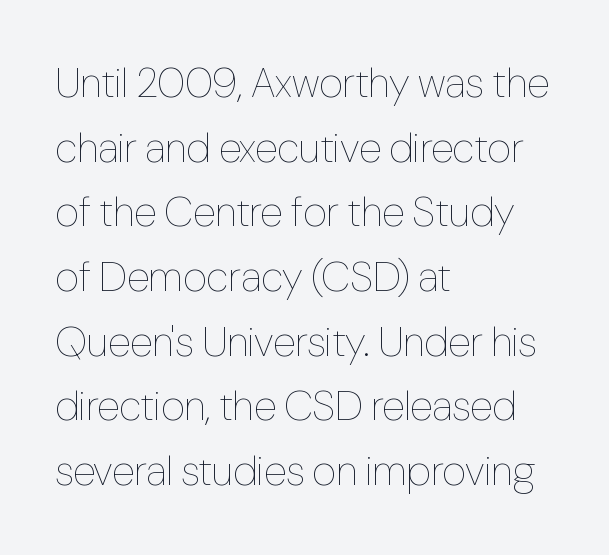
The image shows 42 px thin, condensed type, upright; set left-aligned, normal line spacing (1.54x), normal letter spacing, not underlined; low stroke contrast and a medium x-height.
